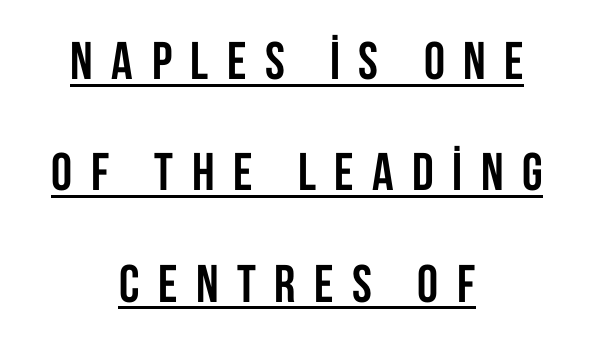
The image shows 53 px semibold, condensed sans-serif type, upright; set centered, loose line spacing (2.1x), unusually wide letter spacing (+0.35 em), underlined; low stroke contrast and a large x-height.
